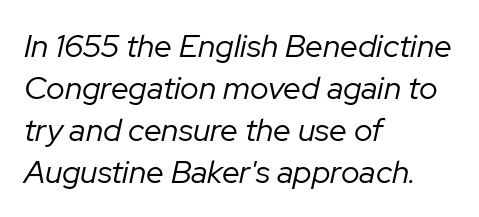
Q: Is the text bold? A: No.
Q: Is the text italic (slanted)? A: Yes, it leans right by about 12 degrees.
Q: Is the text underlined? A: No.
Q: How is the paragraph aligned? A: Left-aligned.
Q: Is the spacing between letters normal or unusually wide? A: Normal.
Q: Is the spacing between lines tight, normal or loose? A: Normal.
Q: Width (condensed, normal, or wide)? A: Normal.
Q: Stroke contrast? A: Low.
Q: x-height? A: Medium.
Q: Monospaced? A: No.
